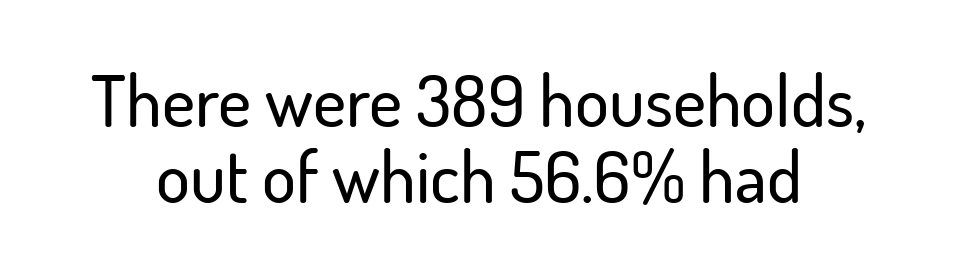
Q: Is the text italic (slanted)? A: No, it is upright.
Q: Is the typeface a serif or a sans-serif typeface? A: Sans-serif.
Q: Is the text underlined? A: No.
Q: Is the spacing between letters normal or unusually wide? A: Normal.
Q: Is the spacing between lines tight, normal or loose? A: Tight.
Q: Width (condensed, normal, or wide)? A: Normal.
Q: Stroke contrast? A: Low.
Q: x-height? A: Small.
Q: Monospaced? A: No.
